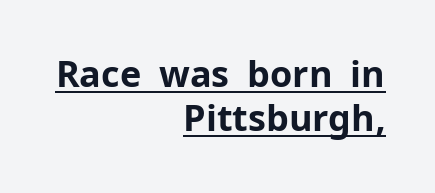
Q: Is the text bold? A: Yes.
Q: Is the text italic (slanted)? A: No, it is upright.
Q: Is the typeface a serif or a sans-serif typeface? A: Sans-serif.
Q: Is the text underlined? A: Yes.
Q: How is the paragraph aligned? A: Right-aligned.
Q: Is the spacing between letters normal or unusually wide? A: Normal.
Q: Width (condensed, normal, or wide)? A: Normal.
Q: Stroke contrast? A: Low.
Q: x-height? A: Medium.
Q: Monospaced? A: No.
